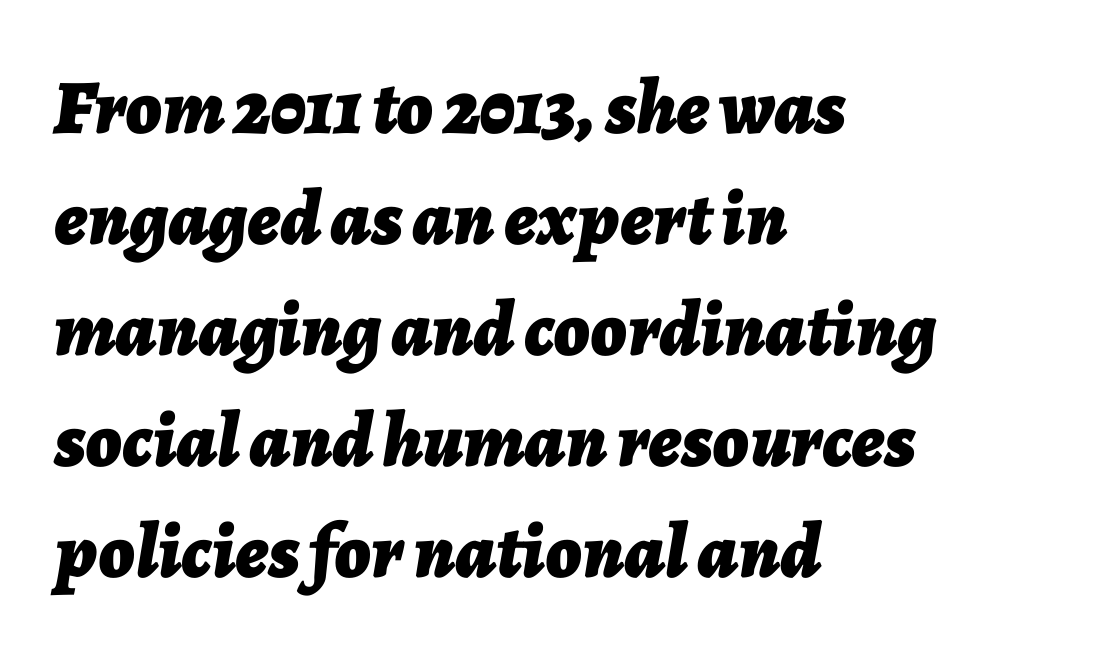
This sample has the flowing, uneven cadence of proportional lettering. The space directly below the letters is spotless. Leading: standard. How heavy is the stroke? Heavy — this is a bold.
